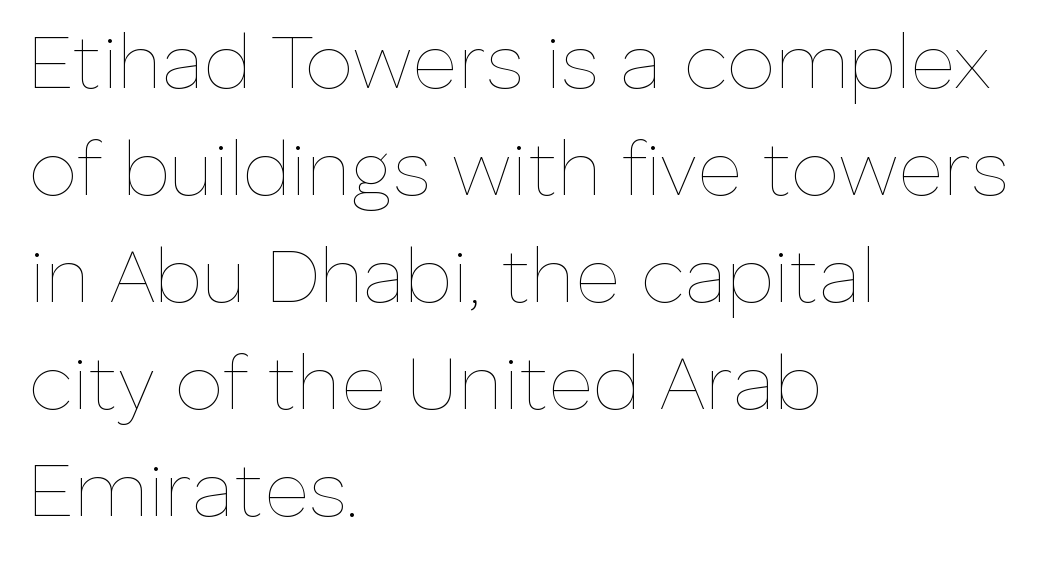
Q: Is the text bold? A: No.
Q: Is the text italic (slanted)? A: No, it is upright.
Q: Is the text underlined? A: No.
Q: How is the paragraph aligned? A: Left-aligned.
Q: Is the spacing between letters normal or unusually wide? A: Normal.
Q: Is the spacing between lines tight, normal or loose? A: Normal.
Q: Width (condensed, normal, or wide)? A: Normal.
Q: Stroke contrast? A: Low.
Q: x-height? A: Medium.
Q: Monospaced? A: No.
